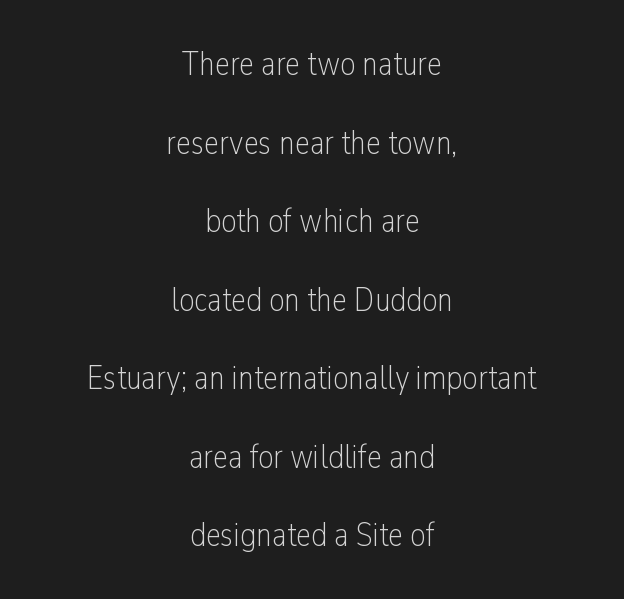
{"serif": "no", "italic": "no", "bold": "no", "weight": "light", "width": "condensed", "stroke_contrast": "low", "x_height": "medium", "monospaced": "no", "underline": "no", "align": "center", "line_spacing": "loose", "line_spacing_ratio": 2.31, "letter_spacing": "normal", "letter_spacing_em": 0.0, "glyph_px": 34}
